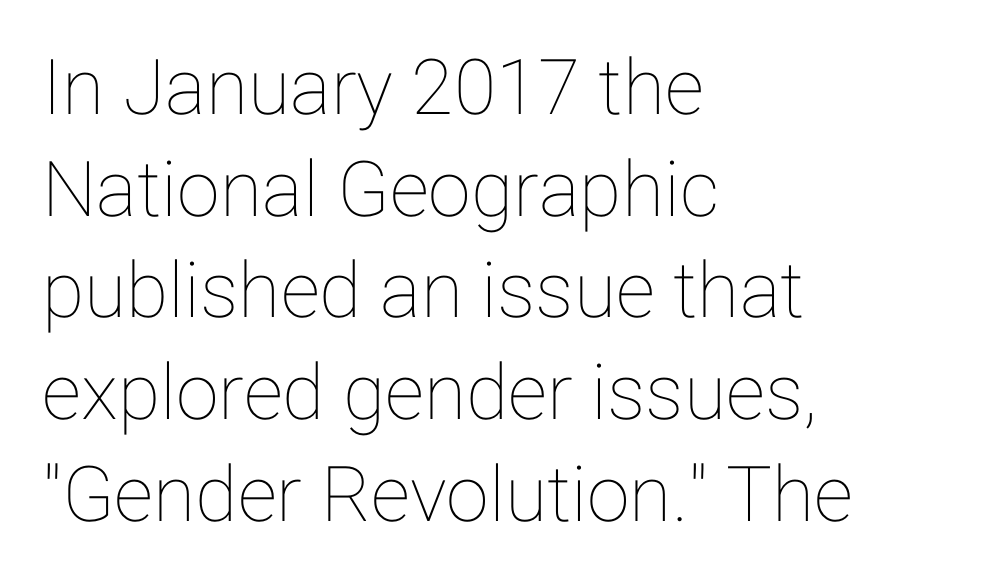
Caption: multi-line text, flush left, ragged right. The vertical gap from one line to the next is medium. Spacing verdict: proportional, widths tailored to each character. Observe the ordinary spacing: letters are neighbours, not strangers. Is there any slant? The stems are plumb.
